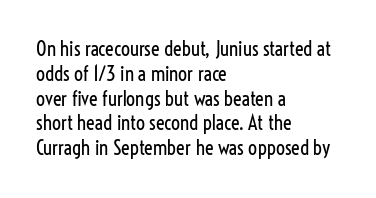
The image shows 20 px text type, upright; set left-aligned, line spacing 1.24x, normal letter spacing, not underlined.
